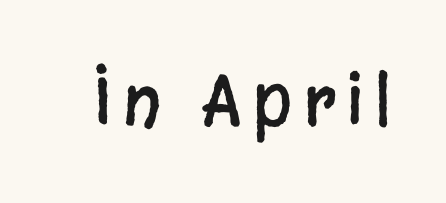
These lines are rendered in a variable-pitch font. Only glyphs here, with clear space below each row. This is sans-serif lettering, the kind often seen on screens and signage. Unlike italic type, these characters show no tilt at all.
